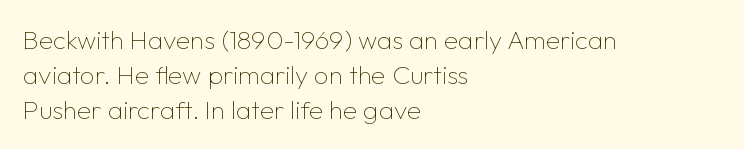
The strip under each line holds only bare page. Short note: letters normally spaced. The axis of the letterforms is exactly vertical. Line spacing here is normal. The rendering anchors every line to the left-hand side.
